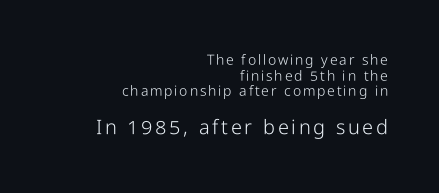
{"italic": "no", "bold": "no", "underline": "no", "align": "right", "line_spacing": "tight", "line_spacing_ratio": 1.11, "larger_block": "second", "size_ratio": 1.43, "glyph_px": 20}
